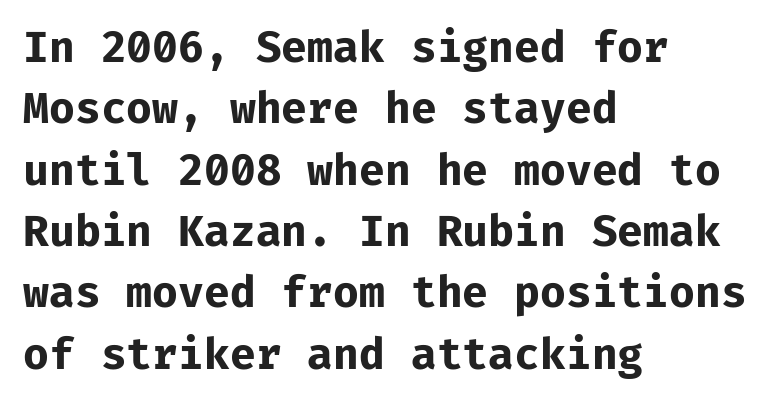
The image shows 42 px bold sans-serif type, upright, monospaced; set left-aligned, normal line spacing (1.46x), normal letter spacing, not underlined; low stroke contrast and a medium x-height.
